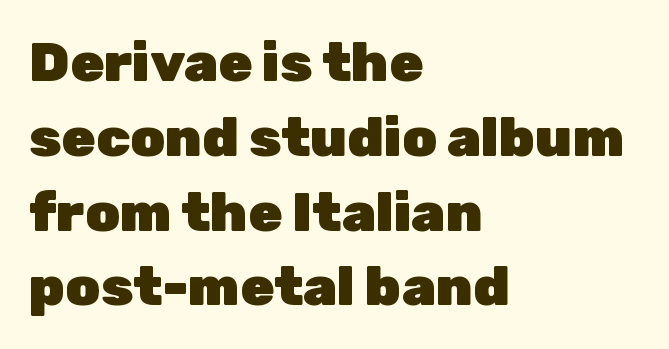
{"serif": "no", "italic": "no", "bold": "yes", "weight": "heavy", "width": "normal", "stroke_contrast": "low", "x_height": "medium", "monospaced": "no", "underline": "no", "align": "left", "line_spacing": "normal", "line_spacing_ratio": 1.36, "letter_spacing": "normal", "letter_spacing_em": 0.0, "glyph_px": 55}
